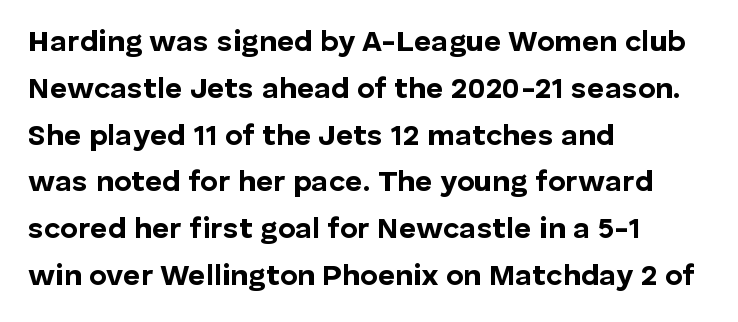
Q: Is the text bold? A: Yes.
Q: Is the text italic (slanted)? A: No, it is upright.
Q: Is the typeface a serif or a sans-serif typeface? A: Sans-serif.
Q: Is the text underlined? A: No.
Q: How is the paragraph aligned? A: Left-aligned.
Q: Is the spacing between letters normal or unusually wide? A: Normal.
Q: Is the spacing between lines tight, normal or loose? A: Normal.
Q: Width (condensed, normal, or wide)? A: Normal.
Q: Stroke contrast? A: Low.
Q: x-height? A: Medium.
Q: Monospaced? A: No.
